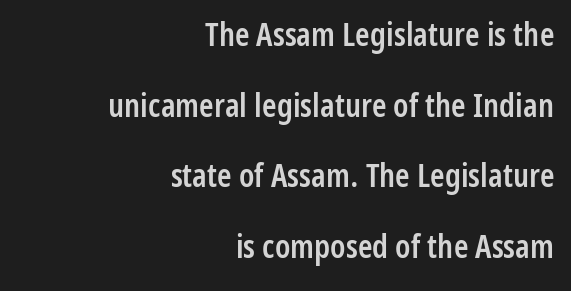
The designer dialed line spacing up above the default. Lines of text with bare space underneath. Looks like regular typesetting: each glyph gets only the width it needs. A typesetter would label this face a sans.
